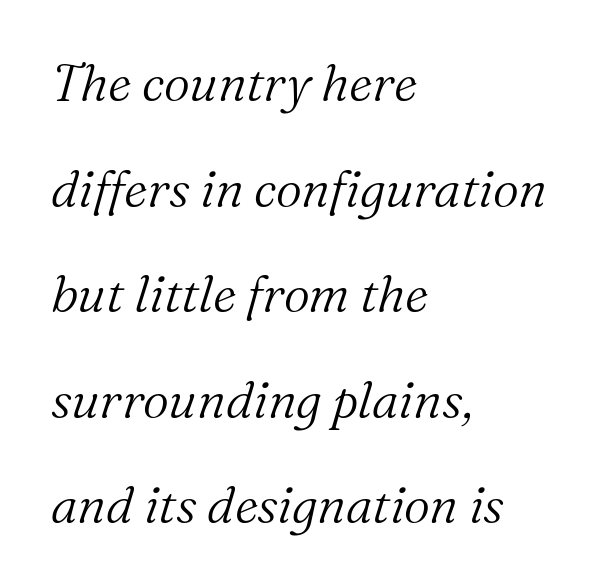
The image shows 51 px light serif type, italic (leaning right); set left-aligned, loose line spacing (2.07x), normal letter spacing, not underlined; medium stroke contrast and a medium x-height.
